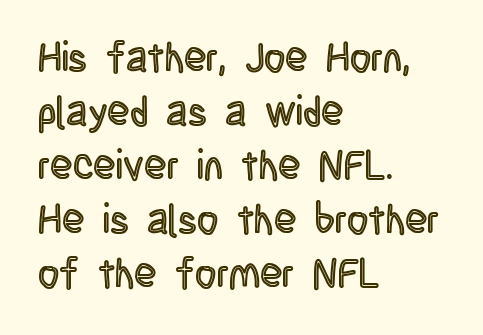
Q: Is the text italic (slanted)? A: No, it is upright.
Q: Is the text underlined? A: No.
Q: How is the paragraph aligned? A: Left-aligned.
Q: Is the spacing between letters normal or unusually wide? A: Normal.
Q: Is the spacing between lines tight, normal or loose? A: Normal.
Q: Width (condensed, normal, or wide)? A: Condensed.
Q: x-height? A: Large.
Q: Monospaced? A: No.
